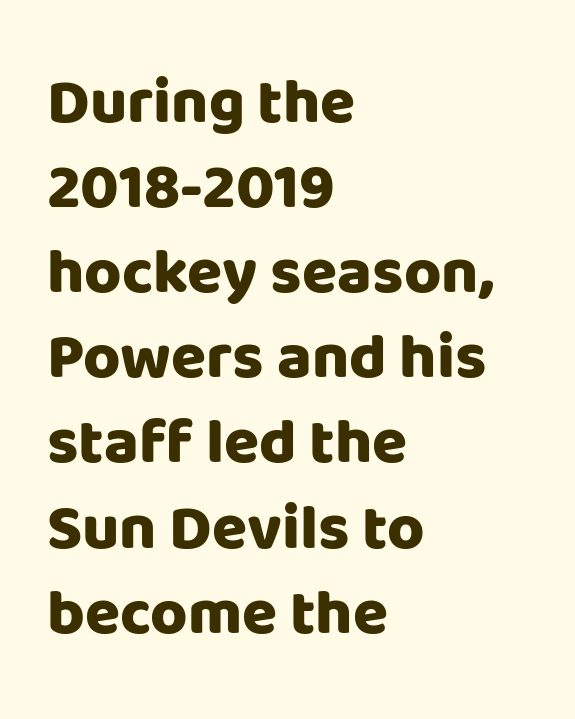
The image shows 64 px heavy sans-serif type, upright; set left-aligned, normal line spacing (1.33x), normal letter spacing, not underlined; low stroke contrast and a large x-height.
